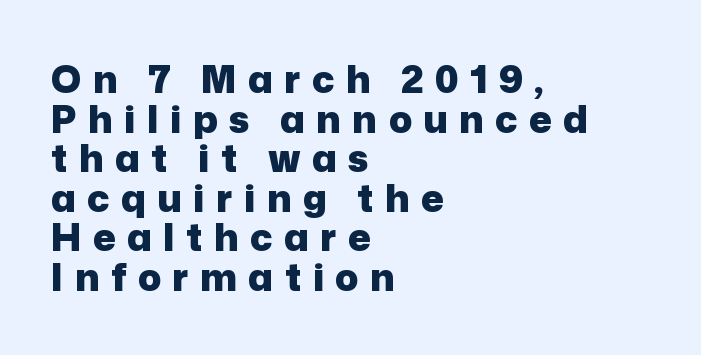
{"serif": "no", "italic": "no", "bold": "yes", "weight": "heavy", "width": "normal", "stroke_contrast": "low", "x_height": "medium", "monospaced": "no", "underline": "no", "align": "left", "line_spacing": "tight", "line_spacing_ratio": 1.04, "letter_spacing": "wide", "letter_spacing_em": 0.3, "glyph_px": 38}
